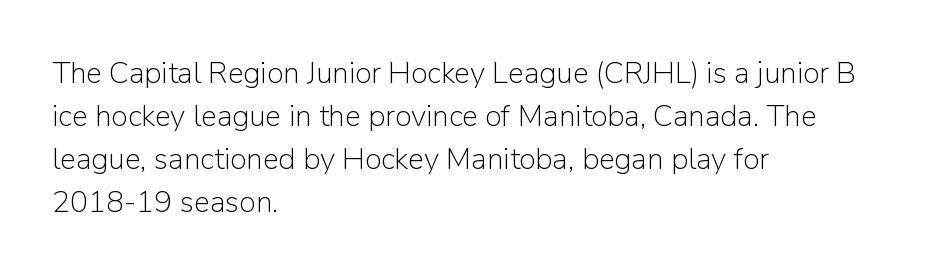
Each letter's strokes conclude bluntly, with no projecting serifs. The rendering uses a moderate line-height, typical for paragraphs. Looks like regular typesetting: each glyph gets only the width it needs. A bare baseline throughout the passage.
